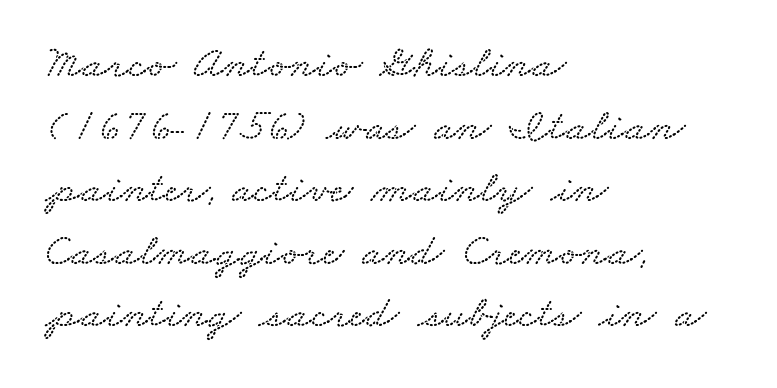
Q: Is the text underlined? A: No.
Q: How is the paragraph aligned? A: Left-aligned.
Q: Is the spacing between letters normal or unusually wide? A: Normal.
Q: Is the spacing between lines tight, normal or loose? A: Normal.
Q: Width (condensed, normal, or wide)? A: Wide.
Q: Stroke contrast? A: Low.
Q: x-height? A: Small.
Q: Monospaced? A: No.
